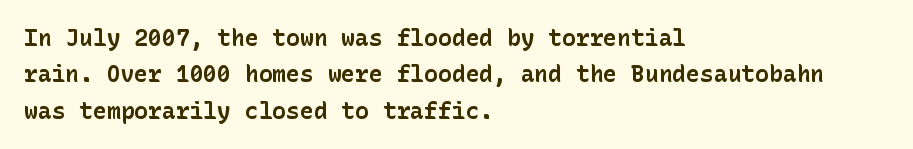
The image shows 23 px bold type, upright; set left-aligned, normal line spacing (1.58x), normal letter spacing, not underlined.
